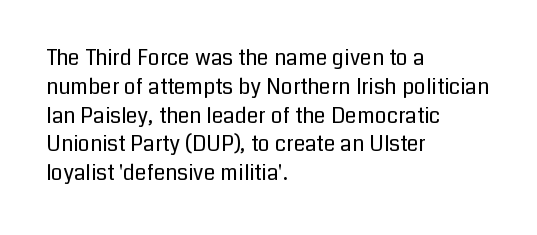
Q: Is the text bold? A: No.
Q: Is the text italic (slanted)? A: No, it is upright.
Q: Is the text underlined? A: No.
Q: How is the paragraph aligned? A: Left-aligned.
Q: Is the spacing between letters normal or unusually wide? A: Normal.
Q: Is the spacing between lines tight, normal or loose? A: Normal.
